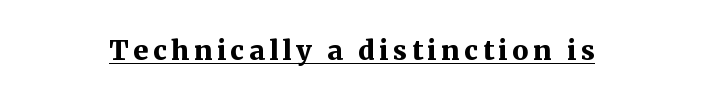
Q: Is the text bold? A: Yes.
Q: Is the text italic (slanted)? A: No, it is upright.
Q: Is the text underlined? A: Yes.
